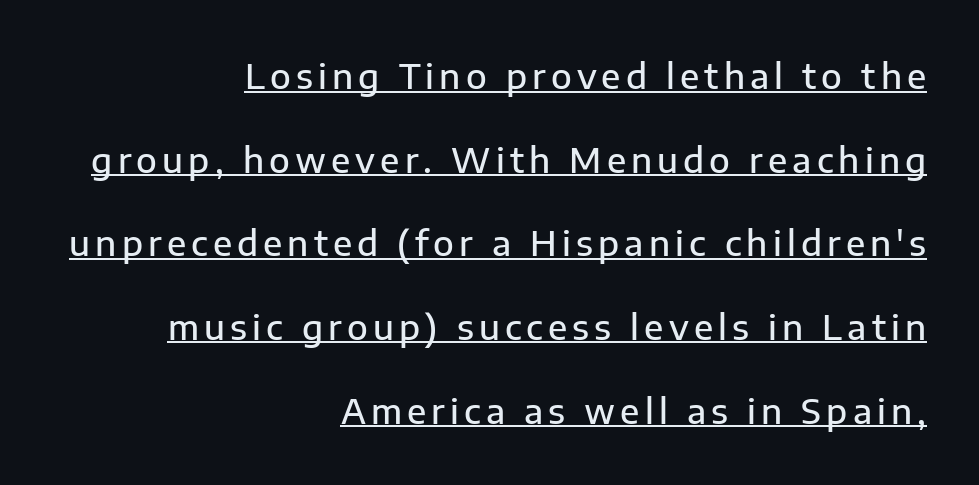
The image shows 34 px semibold sans-serif type, upright; set right-aligned, loose line spacing (2.46x), underlined; low stroke contrast and a medium x-height.
